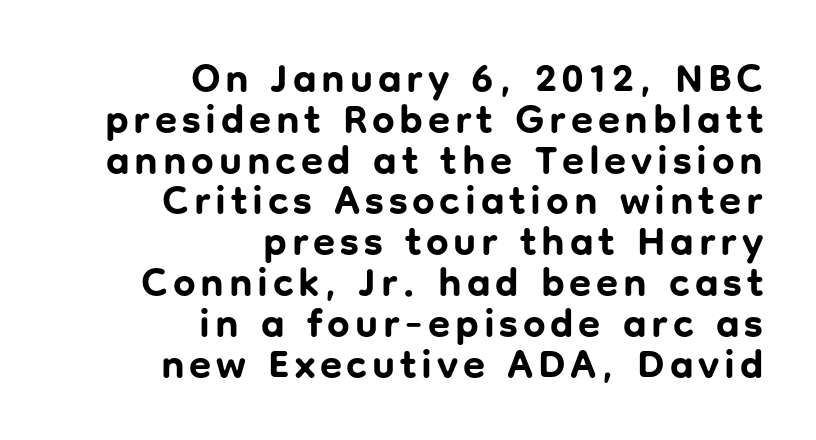
When letters stand straight like this, we call the style roman or upright. Which margin do the lines hug? The right one — the left edge is uneven. A dark, heavy texture on the line: the type is bold. A clean baseline with only descenders dipping below it. Notice how descenders almost collide with the ascenders below — that's tight leading. This is sans-serif lettering, the kind often seen on screens and signage.
